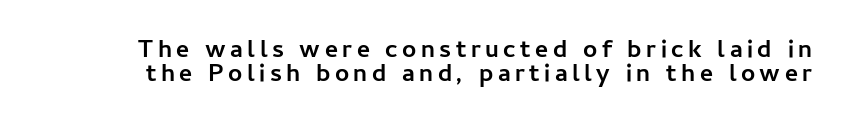
{"italic": "no", "bold": "yes", "underline": "no", "line_spacing": "tight", "line_spacing_ratio": 0.95, "glyph_px": 25}
